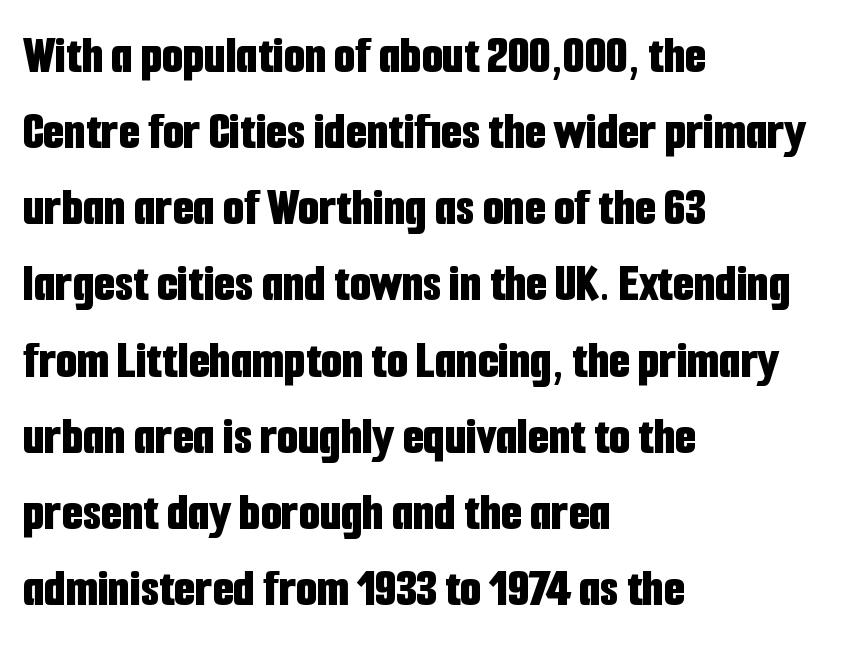
The image shows 54 px bold, condensed sans-serif type, upright; set left-aligned, normal line spacing (1.41x), normal letter spacing, not underlined; low stroke contrast and a medium x-height.
